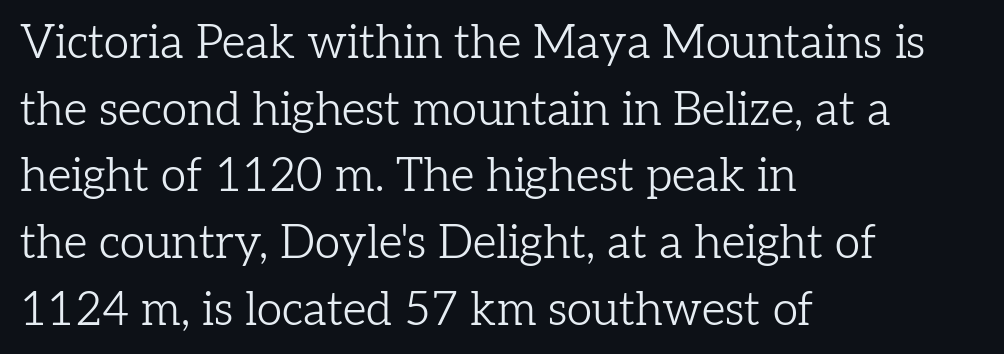
{"serif": "yes", "italic": "no", "bold": "no", "weight": "light", "width": "normal", "stroke_contrast": "low", "x_height": "medium", "monospaced": "no", "underline": "no", "align": "left", "line_spacing": "normal", "line_spacing_ratio": 1.45, "letter_spacing": "normal", "letter_spacing_em": 0.0, "glyph_px": 46}
